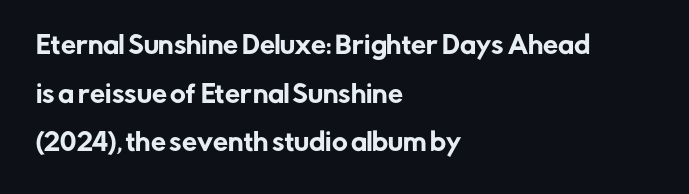
Q: Is the text italic (slanted)? A: No, it is upright.
Q: Is the text underlined? A: No.
Q: How is the paragraph aligned? A: Left-aligned.
Q: Is the spacing between letters normal or unusually wide? A: Normal.
Q: Is the spacing between lines tight, normal or loose? A: Loose.
